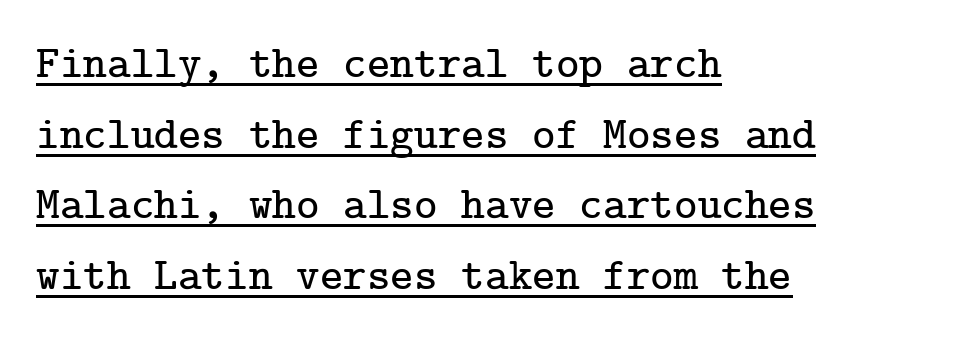
The image shows 45 px serif type, upright; set left-aligned, normal line spacing (1.57x), normal letter spacing, underlined; low stroke contrast and a medium x-height.
